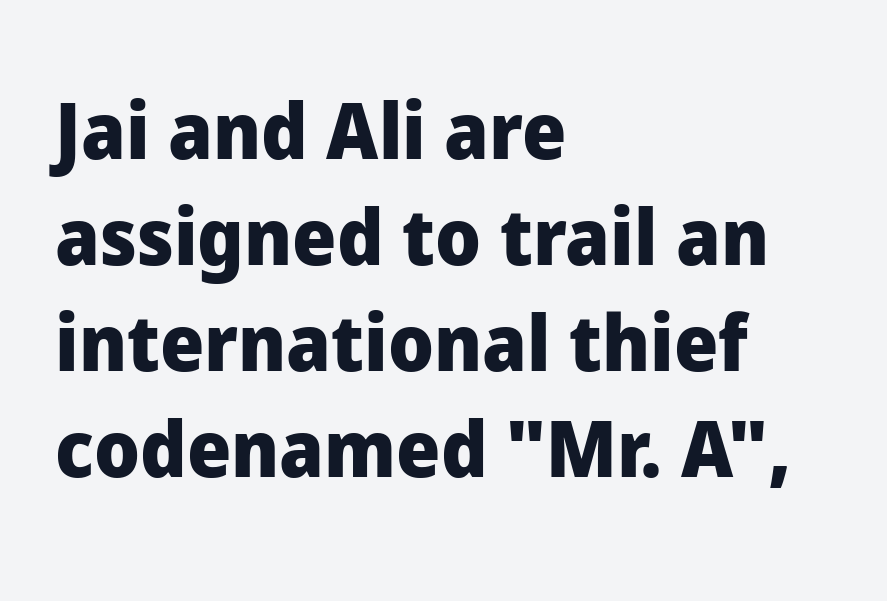
The image shows 78 px heavy sans-serif type, upright; set left-aligned, normal line spacing (1.36x), normal letter spacing, not underlined; low stroke contrast and a medium x-height.
